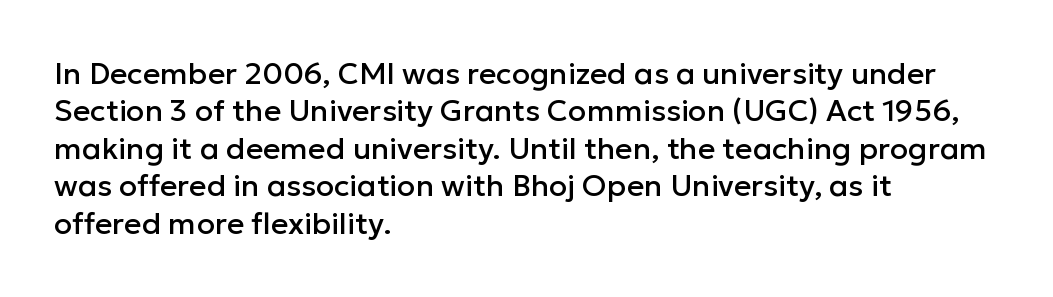
{"serif": "no", "italic": "no", "width": "normal", "stroke_contrast": "low", "x_height": "medium", "monospaced": "no", "underline": "no", "align": "left", "line_spacing": "normal", "line_spacing_ratio": 1.25, "letter_spacing": "normal", "letter_spacing_em": 0.0, "glyph_px": 30}
